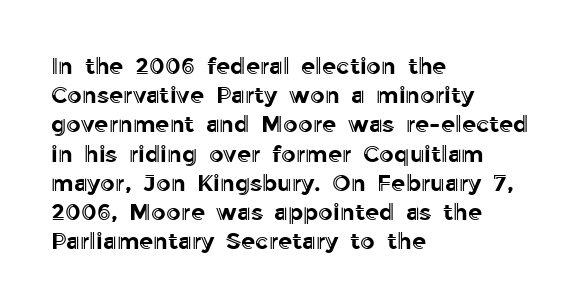
Interline gaps are of average width in this sample. Short note: letters normally spaced. Posture: vertical. The strip under each line holds only bare page. Which margin do the lines hug? The left one — the right edge is uneven.
